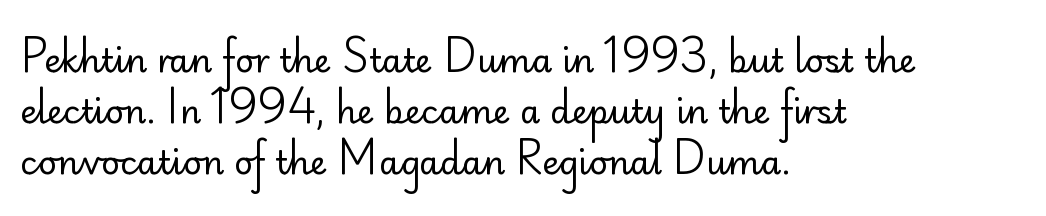
Unlike a traditional serif, this face leaves its strokes unadorned. All the whitespace from short lines collects on the right. This block has exactly the height ordinary leading produces. Tracking value appears to be zero — textbook default spacing. The zone under the glyphs is completely vacant.
